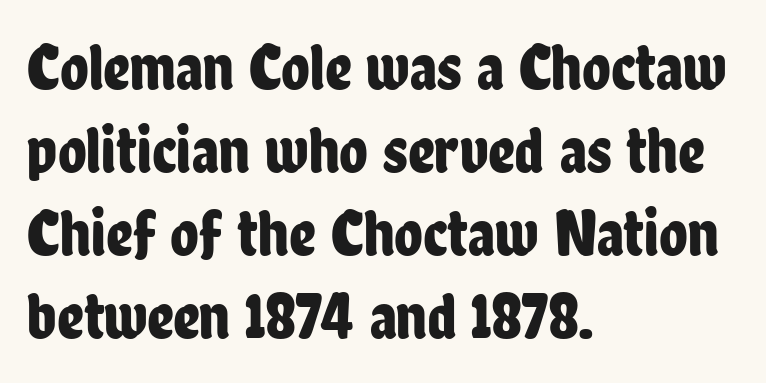
{"serif": "no", "italic": "no", "width": "condensed", "stroke_contrast": "low", "x_height": "medium", "monospaced": "no", "underline": "no", "align": "left", "line_spacing": "normal", "line_spacing_ratio": 1.26, "letter_spacing": "normal", "letter_spacing_em": 0.0, "glyph_px": 66}
